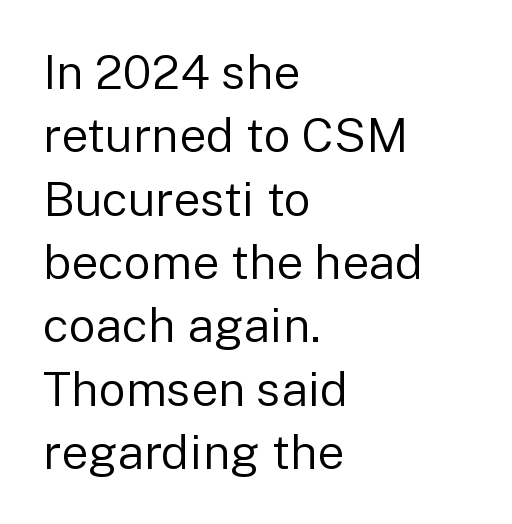
Each word holds together tightly as a unit, with standard inter-letter gaps. How would I describe the line gaps? Plain and ordinary. Typeset ragged right — the left edge is the straight one. The font's upright variant was chosen for this text.
